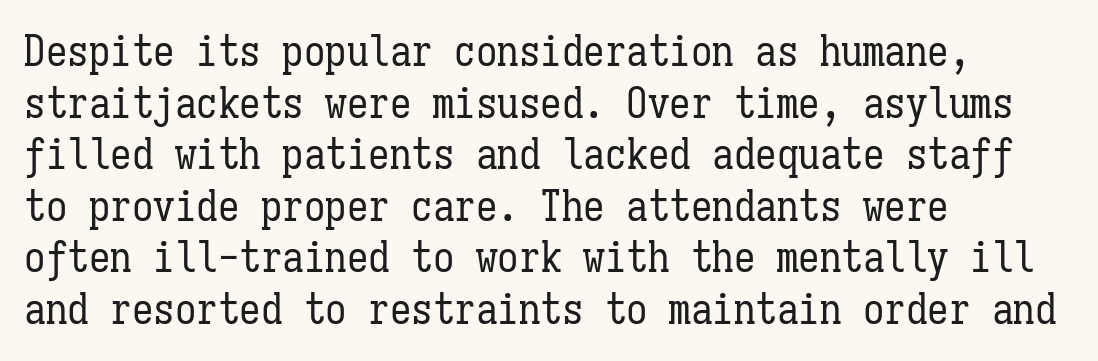
Q: Is the text bold? A: No.
Q: Is the text italic (slanted)? A: No, it is upright.
Q: Is the text underlined? A: No.
Q: How is the paragraph aligned? A: Left-aligned.
Q: Is the spacing between letters normal or unusually wide? A: Normal.
Q: Width (condensed, normal, or wide)? A: Condensed.
Q: Stroke contrast? A: Low.
Q: x-height? A: Medium.
Q: Monospaced? A: Yes.
